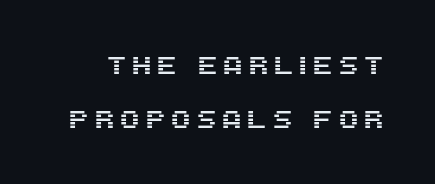
Q: Is the text italic (slanted)? A: No, it is upright.
Q: Is the text underlined? A: No.
Q: Is the spacing between lines tight, normal or loose? A: Loose.
